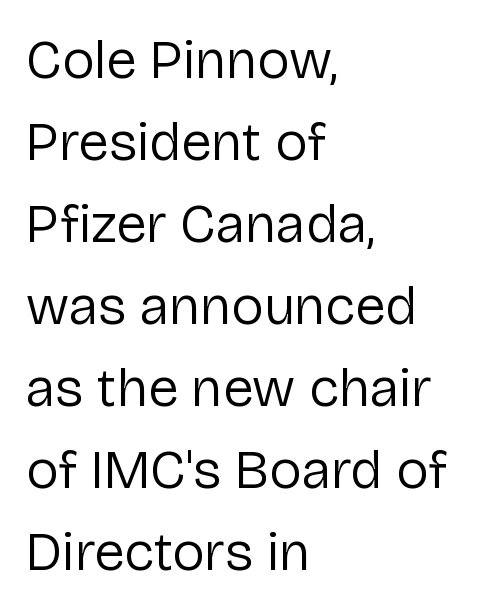
The rendering uses natural spacing where letterforms have individual widths. Check under the words: just untouched page. Compared with typical body copy, the letter spacing here is the same. Examine the stroke ends and you'll find no serifs. The space between consecutive lines is moderate. The setting favours the left margin, as ordinary paragraphs usually do.
